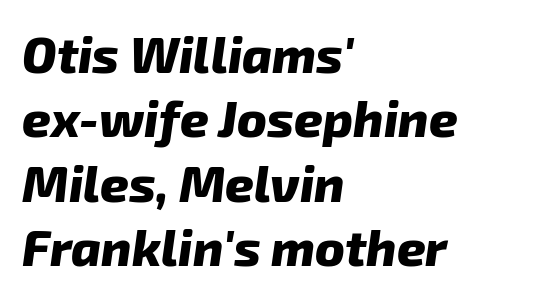
Q: Is the text bold? A: Yes.
Q: Is the typeface a serif or a sans-serif typeface? A: Sans-serif.
Q: Is the text underlined? A: No.
Q: How is the paragraph aligned? A: Left-aligned.
Q: Is the spacing between letters normal or unusually wide? A: Normal.
Q: Is the spacing between lines tight, normal or loose? A: Normal.
Q: Width (condensed, normal, or wide)? A: Normal.
Q: Stroke contrast? A: Low.
Q: x-height? A: Medium.
Q: Monospaced? A: No.
